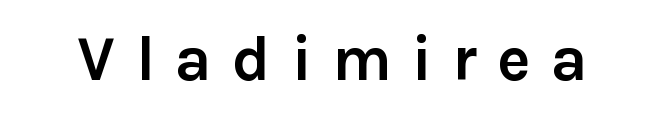
The image shows 63 px semibold sans-serif type, upright; set unusually wide letter spacing (+0.32 em), not underlined; low stroke contrast and a medium x-height.
